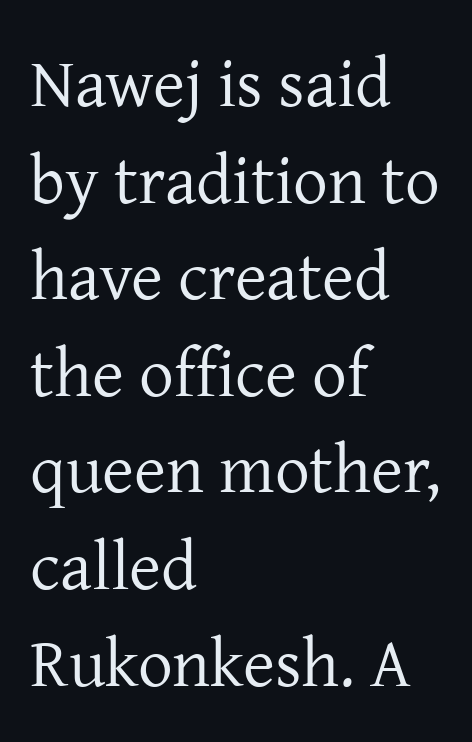
Layout note: lines flush left. You could call the tracking neutral — neither tight nor loose. Italic? Not at all — the glyphs are vertical. Typographically, this falls in the serif category.
